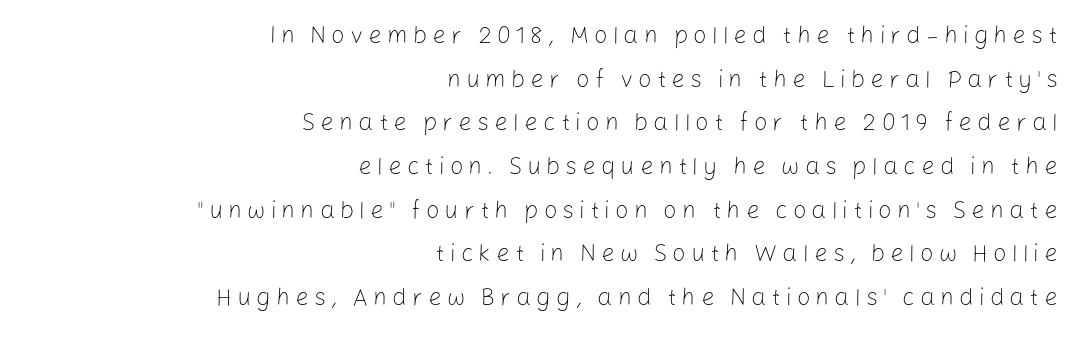
The strokes are not fattened; the text isn't bold. Leftover space on each line is placed entirely before the opening word. Italic? Not at all — the glyphs are vertical. Between one letter and the next there's a generous, obvious gap. Descenders hang freely into open space.
